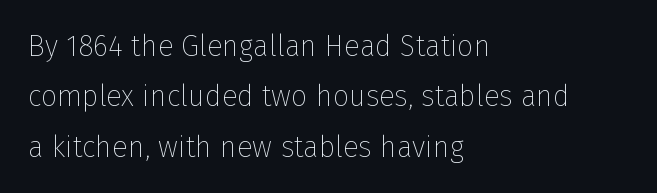
The zone under the glyphs is completely vacant. Observe the absence of serifs on each vertical stroke in this sample. These lines are rendered in a variable-pitch font. Style check: upright. A typesetter would call this zero additional tracking.
